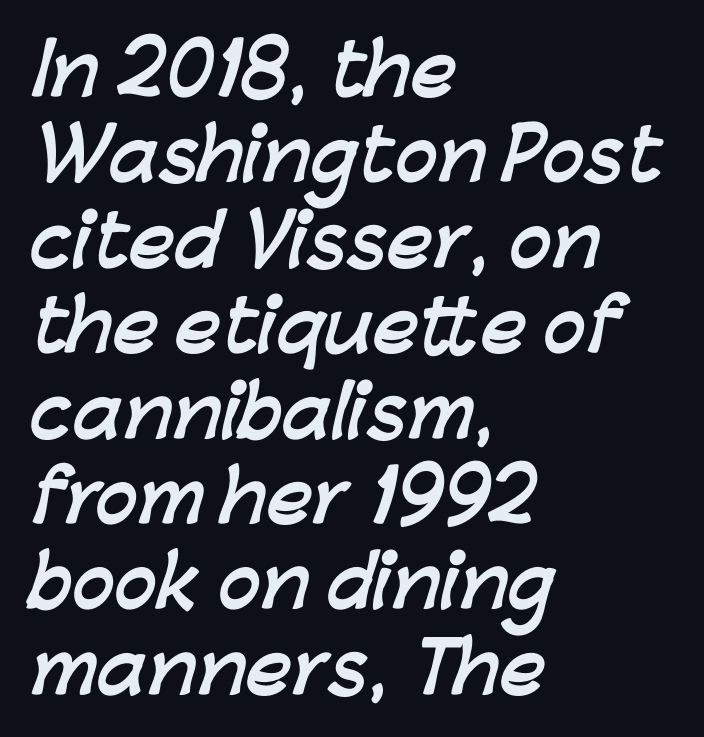
The characters display no serif detailing; their extremities are plain. Spacing between characters is what you'd get straight out of the box. These words are printed bold, with thick strokes throughout. All the whitespace from short lines collects on the right.
